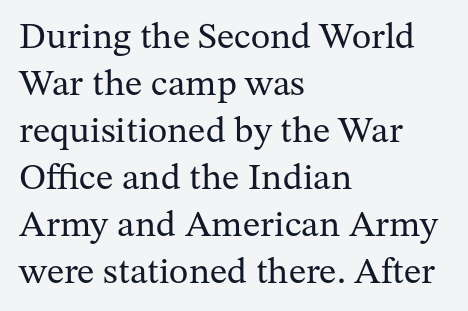
Tracking here is standard; glyphs follow each other at the usual distance. Compared with a centered layout, this one pins lines to the left instead. Spacing verdict: proportional, widths tailored to each character. Heaviness? Minimal to ordinary, like unemphasized prose.
